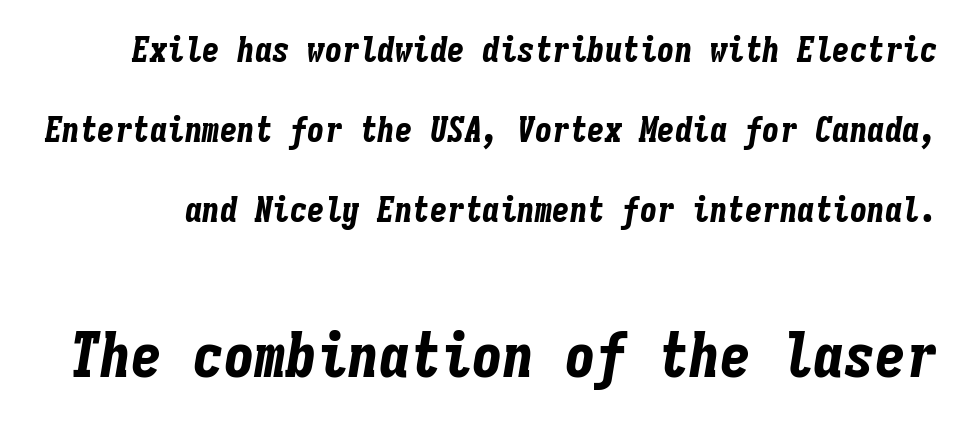
The image shows 62 px bold, condensed type, italic (leaning right), monospaced; set loose line spacing (2.28x), normal letter spacing, not underlined; the second (bottom) block is 1.77x larger; low stroke contrast and a medium x-height.
